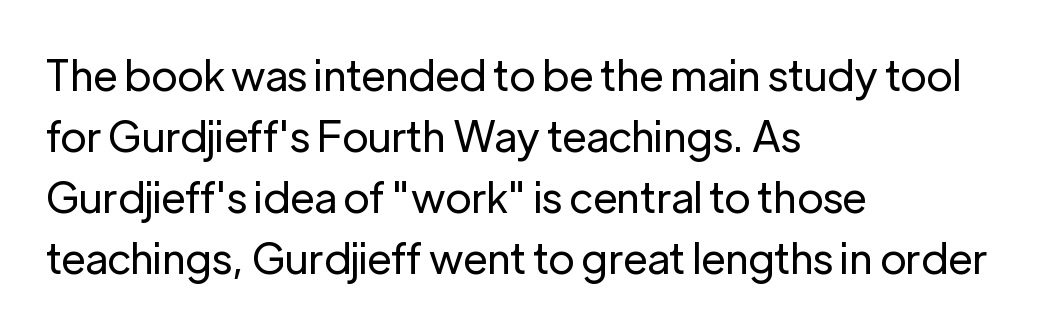
Are there feet on the stems? There aren't — it's a sans. No heavy texture on the line: the type isn't bold. Each letter keeps its own natural width here, so spacing adapts to shape. Notice how the passage keeps a crisp vertical edge on the left only. Anything drawn beneath the words? Only blank space.
